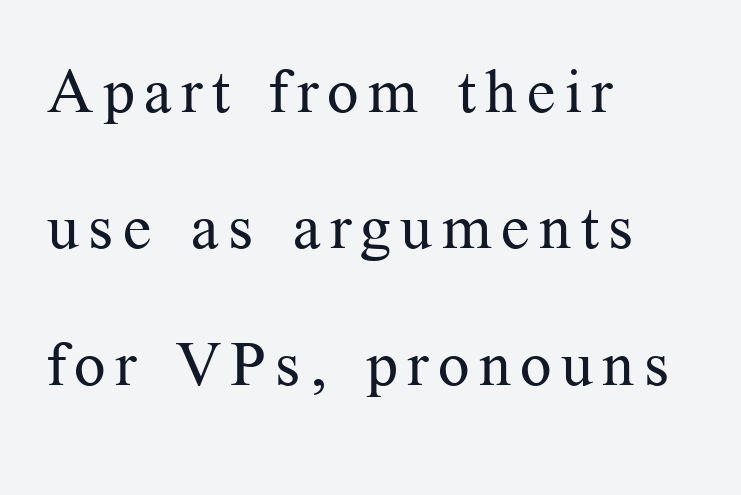
The characters display serif detailing at their extremities. Posture: upright roman. Each stroke keeps to a modest, everyday thickness or less. Proportional: the letters do not fall into vertical columns. Descender tails drop into unmarked territory.
